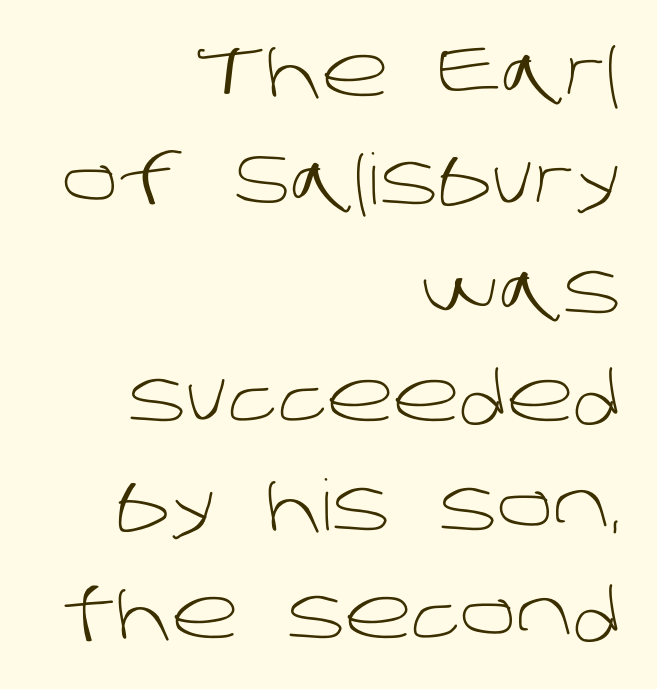
The image shows 70 px light sans-serif type; set right-aligned, normal line spacing (1.55x), normal letter spacing, not underlined; low stroke contrast and a large x-height.
